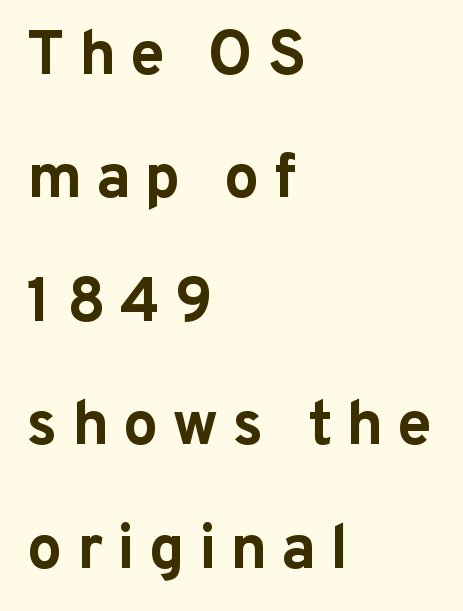
Line spacing here is loose. A typesetter would label this face a sans. The glyphs are unaccompanied by any horizontal stroke below them. The rendering inserts visible extra space after every character.
